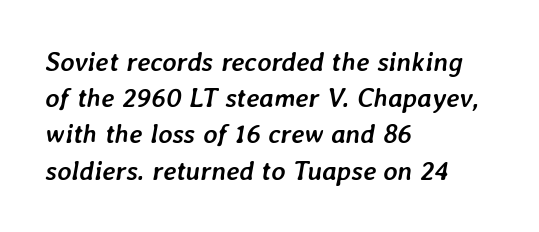
Q: Is the text bold? A: Yes.
Q: Is the text italic (slanted)? A: Yes, it leans right by about 7 degrees.
Q: Is the text underlined? A: No.
Q: How is the paragraph aligned? A: Left-aligned.
Q: Is the spacing between letters normal or unusually wide? A: Normal.
Q: Is the spacing between lines tight, normal or loose? A: Normal.
